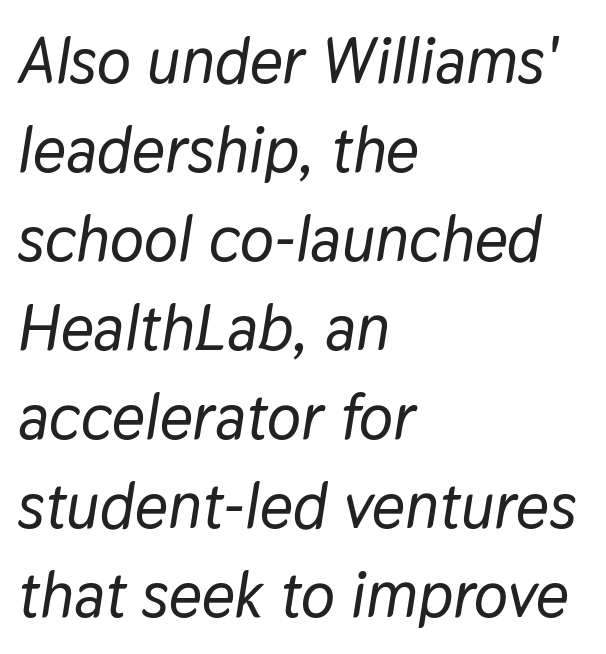
{"italic": "yes", "lean": "right", "slant_degrees": 9, "width": "normal", "stroke_contrast": "low", "x_height": "medium", "monospaced": "no", "underline": "no", "align": "left", "line_spacing": "normal", "line_spacing_ratio": 1.39, "letter_spacing": "normal", "letter_spacing_em": 0.0, "glyph_px": 64}
